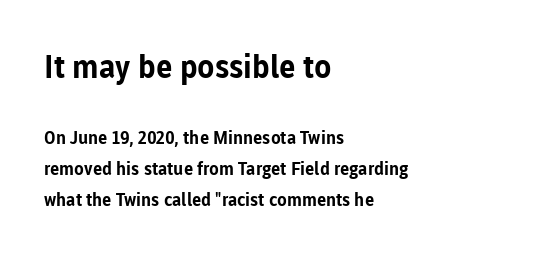
{"serif": "no", "italic": "no", "bold": "yes", "weight": "bold", "width": "normal", "stroke_contrast": "low", "x_height": "medium", "monospaced": "no", "underline": "no", "align": "left", "line_spacing_ratio": 1.73, "letter_spacing": "normal", "letter_spacing_em": 0.0, "larger_block": "first", "size_ratio": 1.78, "glyph_px": 32}
